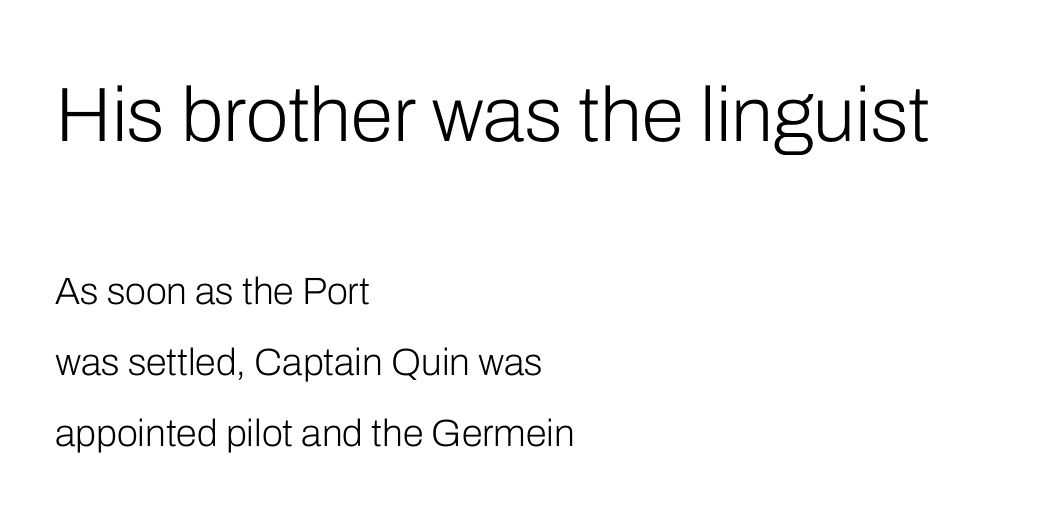
The block sitting higher on the canvas is the one with enlarged characters. Anything drawn beneath the words? Only blank space. Reading down the block, your eye returns to a fixed left position each line. Nothing heavy about these letters — not bold at all.
